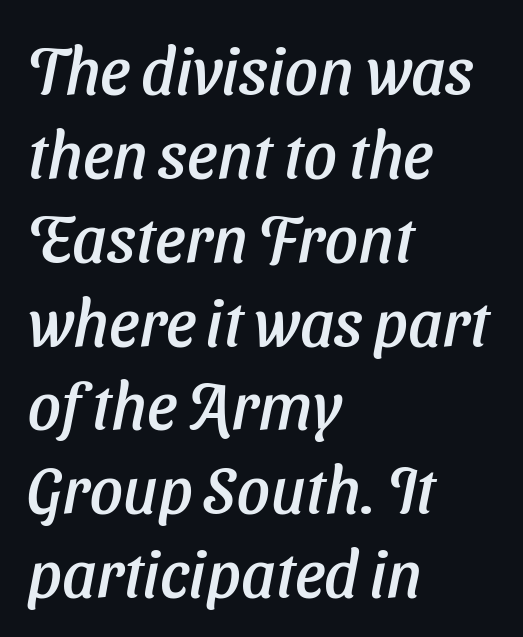
Note the varied advance widths — an 'i' is clearly narrower than an 'm'. The ragged edge is on the right, which tells us the setting is flush left. Honestly, there is no underline to notice here at all. Regular leading. Default kerning and tracking; the words read as compact shapes.
